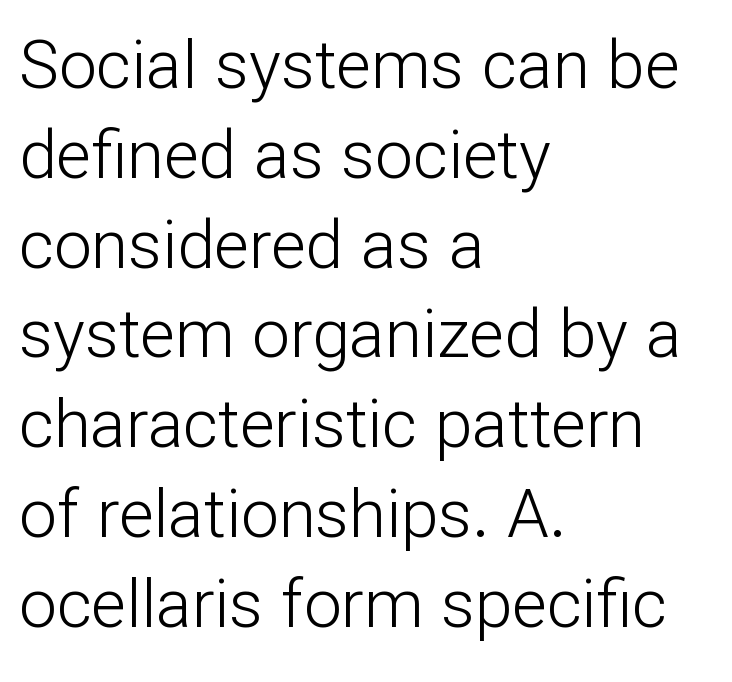
The cut favours lightness, reaching ordinary text weight at its darkest. When letters stand straight like this, we call the style roman or upright. Here the glyphs are tracked normally, forming tight word shapes. Note: no serifs on the glyphs. Compared with typical paragraphs, the rows here are spaced about the same.
